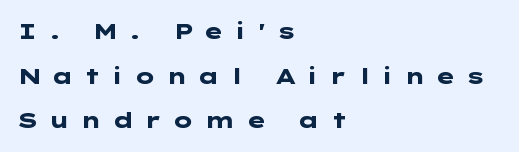
The space between consecutive lines is lavish. The paragraph has a hard left edge and a soft right edge. In terms of letterspacing, this is a distinctly airy, spread setting. Has an underline been added? It has not. This sample uses an upright cut, with every glyph sitting square on the baseline. Heavy-handed strokes throughout: this text is bold.
